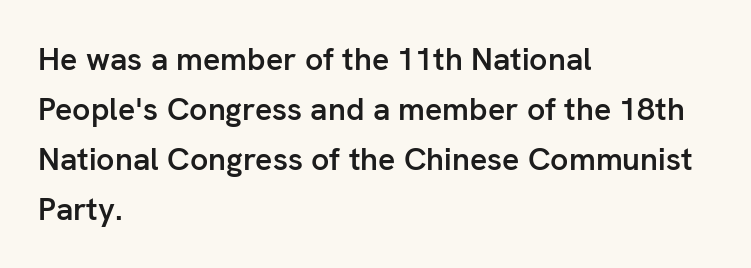
Quick note: underline off. Between one letter and the next there's only the usual sliver of space. Which margin do the lines hug? The left one — the right edge is uneven. These lines sit exactly where default settings would place them. Is this a fixed-width face? No — the glyphs have proportional, varying widths. Does the weight exceed regular? Yes, but only to semibold.
